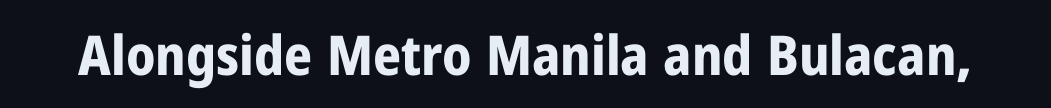
Q: Is the text bold? A: Yes.
Q: Is the text italic (slanted)? A: No, it is upright.
Q: Is the typeface a serif or a sans-serif typeface? A: Sans-serif.
Q: Is the text underlined? A: No.
Q: Is the spacing between letters normal or unusually wide? A: Normal.
Q: Width (condensed, normal, or wide)? A: Condensed.
Q: Stroke contrast? A: Low.
Q: x-height? A: Medium.
Q: Monospaced? A: No.
